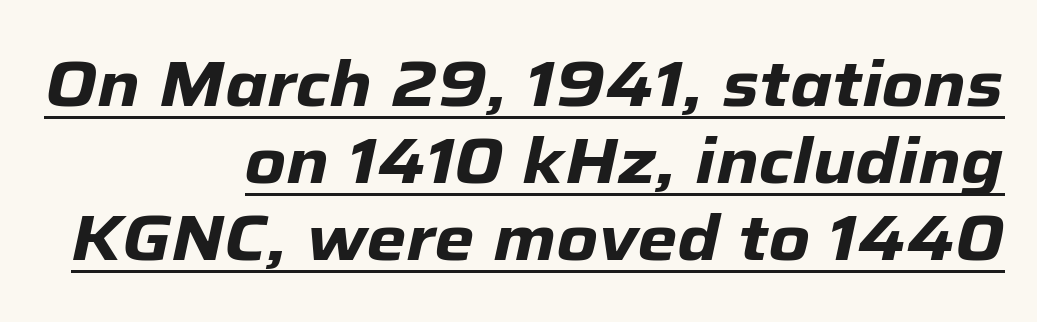
Its strokes are broad and dark, the hallmark of bold type. The font's italic variant was chosen for this text. Is this a fixed-width face? No — the glyphs have proportional, varying widths. Descenders here cross a horizontal rule under the line. Right-aligned paragraph, ragged on the left.
